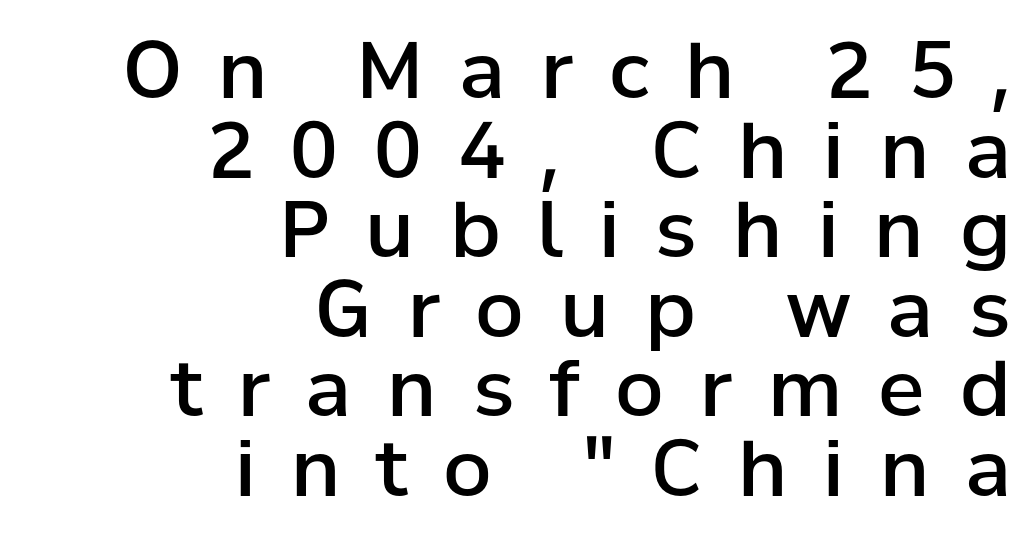
One-word summary of the alignment: right. A sans-serif font was chosen for this passage. Is this a fixed-width face? No — the glyphs have proportional, varying widths. Inter-character spacing is expanded well beyond the font's built-in metrics.
